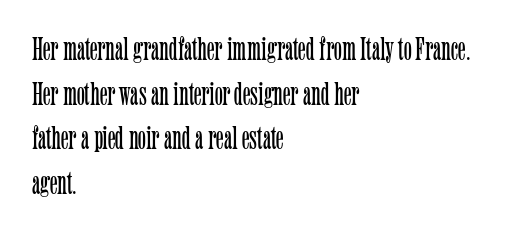
Heft: none added — not bold. Leading matches the norm, producing a regular column. Leftover space on each line is placed entirely after the last word. Yep, those are serifs on the letters. Is this a fixed-width face? No — the glyphs have proportional, varying widths.
